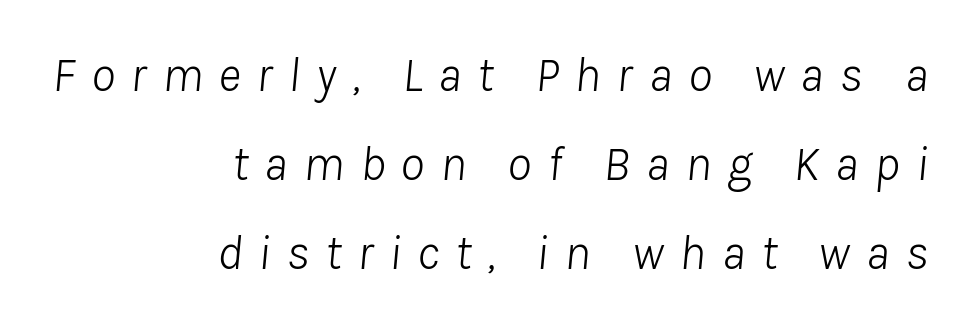
Lines of text with bare space underneath. Counters stay open thanks to moderate or lighter strokes. Do the characters align in a grid? No, the font is proportional. The rendering applies a slant to the glyphs.
